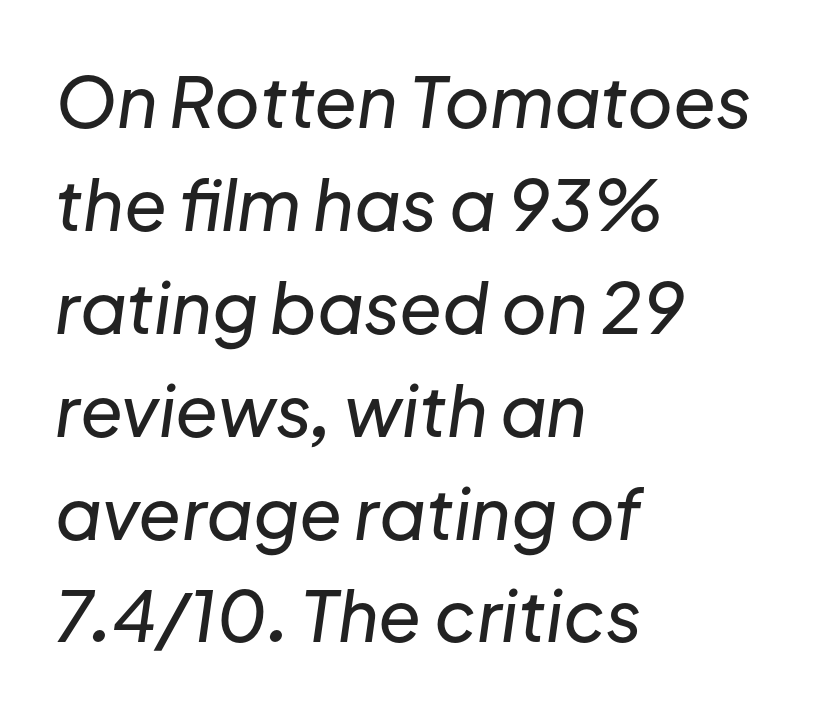
{"italic": "yes", "lean": "right", "slant_degrees": 8, "width": "normal", "stroke_contrast": "low", "x_height": "medium", "monospaced": "no", "underline": "no", "align": "left", "line_spacing": "normal", "line_spacing_ratio": 1.47, "letter_spacing": "normal", "letter_spacing_em": 0.0, "glyph_px": 70}
